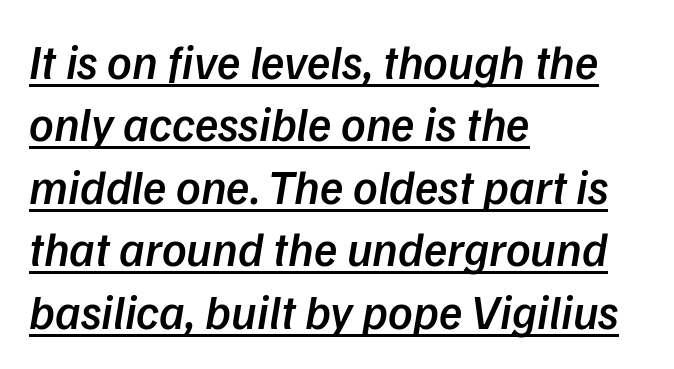
The image shows 48 px semibold sans-serif type; set left-aligned, normal line spacing (1.3x), normal letter spacing, underlined; low stroke contrast and a medium x-height.
